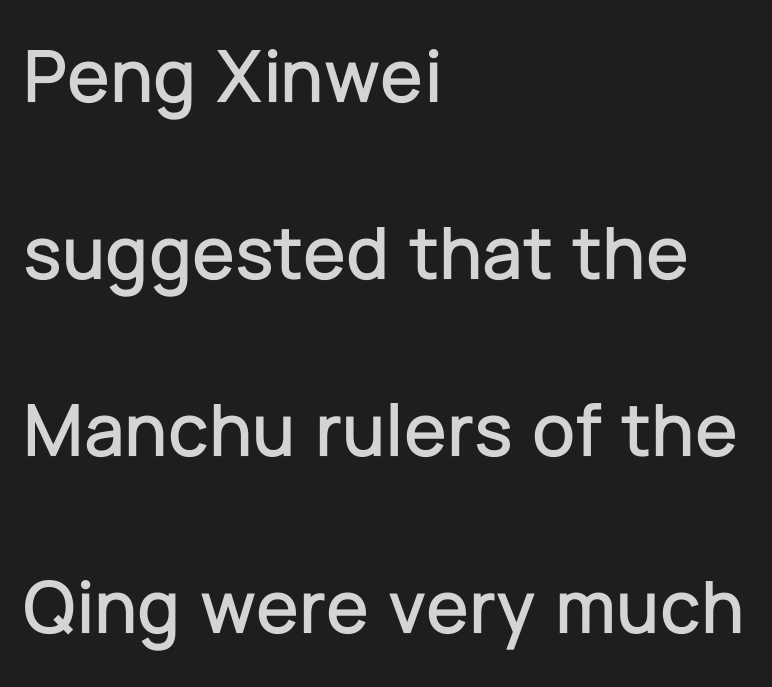
The image shows 77 px sans-serif type, upright; set left-aligned, loose line spacing (2.3x), normal letter spacing, not underlined; low stroke contrast and a medium x-height.
